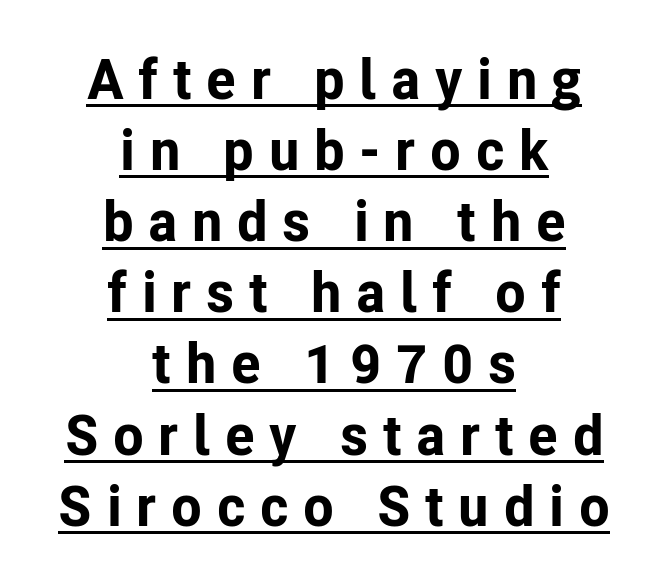
Neither beginnings nor endings align; midpoints do. In terms of posture, this sample is upright. How heavy is the stroke? Heavy — this is a bold. Examine the stroke ends and you'll find no serifs. Is this a fixed-width face? No — the glyphs have proportional, varying widths. The type is letterspaced generously, with wide tracking.
